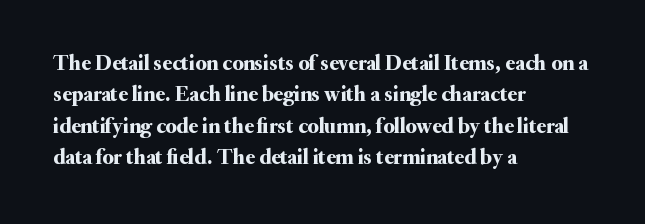
Quick note: underline off. Interline gaps are of average width in this sample. Notice how the stems are strictly vertical — no italics here. How are the letters spaced? Ordinarily, with no added tracking. The lines are quadded left.
